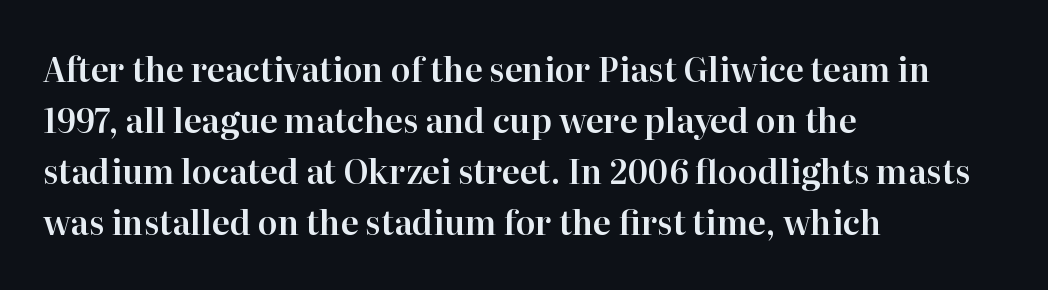
The baseline area is clear. The face used here is proportionally spaced, like ordinary book or web type. Characters remain perfectly vertical along every line. Is this a sans? No — the strokes have serifs.
